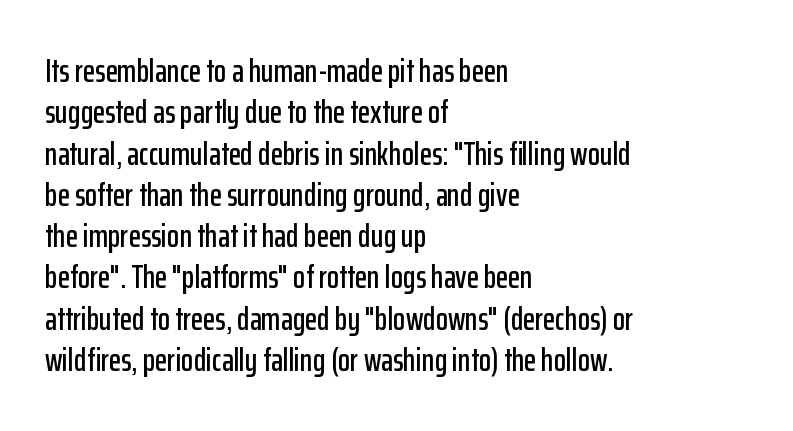
The image shows 32 px condensed sans-serif type, upright; set left-aligned, normal line spacing (1.29x), normal letter spacing, not underlined; low stroke contrast and a medium x-height.
